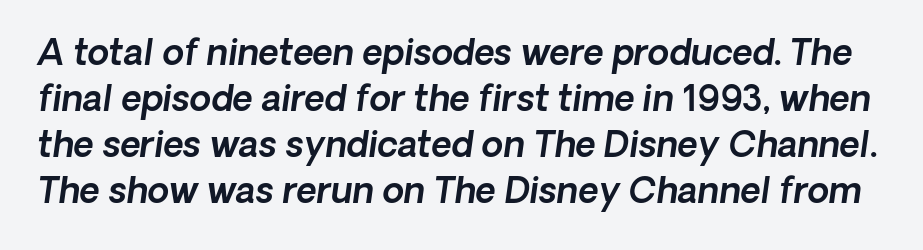
{"serif": "no", "width": "normal", "x_height": "medium", "monospaced": "no", "underline": "no", "line_spacing": "normal", "line_spacing_ratio": 1.31, "letter_spacing": "normal", "letter_spacing_em": 0.0, "glyph_px": 35}
